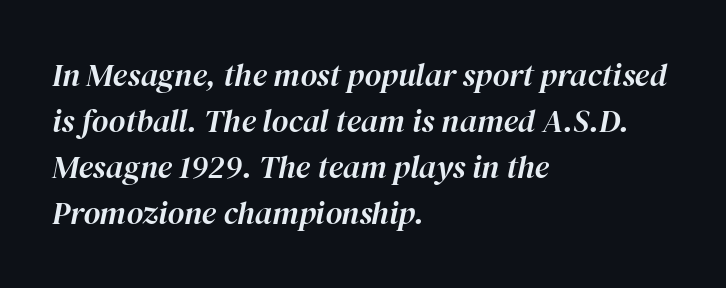
{"italic": "yes", "lean": "right", "slant_degrees": 12, "width": "normal", "stroke_contrast": "high", "x_height": "medium", "monospaced": "no", "underline": "no", "align": "left", "line_spacing": "normal", "line_spacing_ratio": 1.44, "letter_spacing": "normal", "letter_spacing_em": 0.0, "glyph_px": 32}
